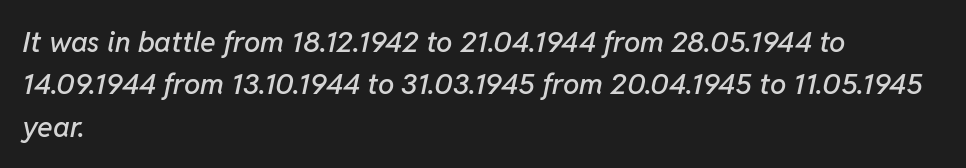
The typography opts for an oblique posture over an upright one. Compared with typical paragraphs, the rows here are spaced about the same. Between one letter and the next there's only the usual sliver of space. Varying glyph widths throughout — classic text-font behaviour. Layout note: lines flush left. Each row of text sits above clean, open space.
